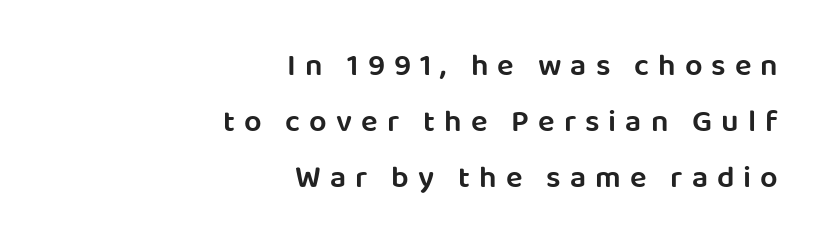
The image shows 31 px semibold sans-serif type, upright; set right-aligned, line spacing 1.81x, unusually wide letter spacing (+0.29 em), not underlined; low stroke contrast and a large x-height.
